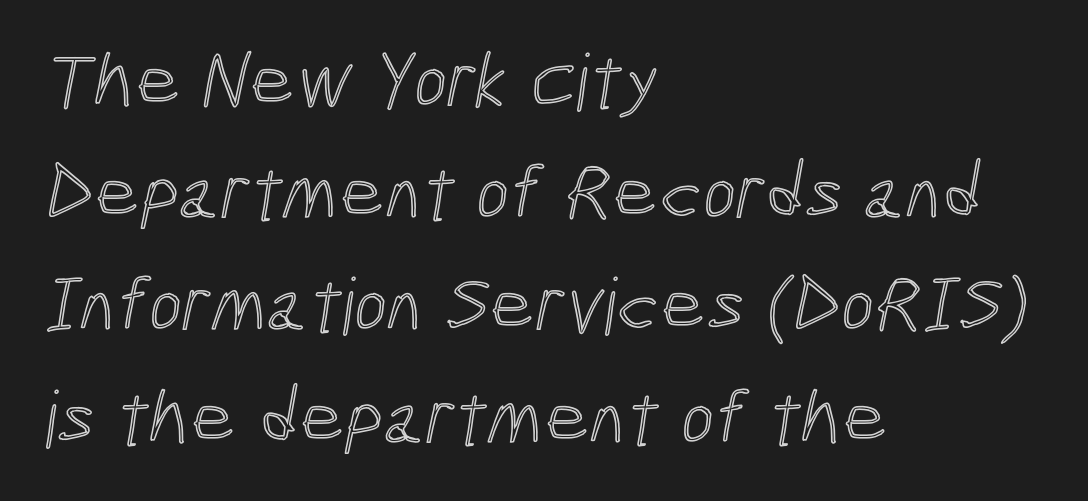
The image shows 79 px condensed type; set left-aligned, normal line spacing (1.42x), normal letter spacing, not underlined; a medium x-height.
